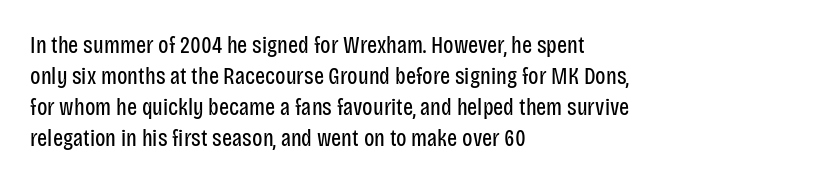
{"italic": "no", "bold": "no", "underline": "no", "align": "left", "line_spacing": "normal", "line_spacing_ratio": 1.29, "letter_spacing": "normal", "letter_spacing_em": 0.0, "glyph_px": 24}
